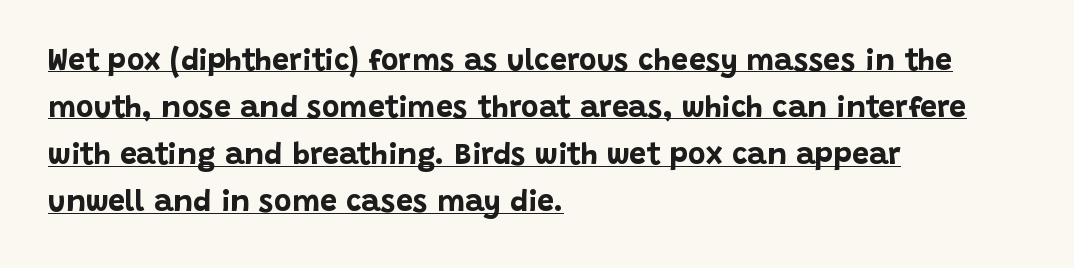
A typesetter would call this leading conventional body-copy spacing. This sample carries an underscore along the baseline area. The characters display no serif detailing; their extremities are plain. Observe the ordinary spacing: letters are neighbours, not strangers. The paragraph has a hard left edge and a soft right edge.
